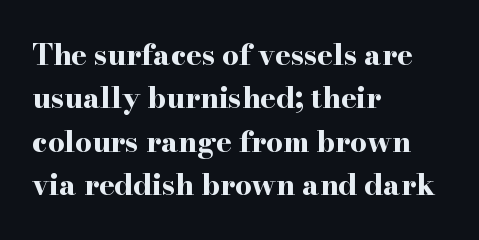
Q: Is the text bold? A: Yes.
Q: Is the text italic (slanted)? A: No, it is upright.
Q: Is the typeface a serif or a sans-serif typeface? A: Serif.
Q: Is the text underlined? A: No.
Q: How is the paragraph aligned? A: Left-aligned.
Q: Is the spacing between letters normal or unusually wide? A: Normal.
Q: Is the spacing between lines tight, normal or loose? A: Normal.
Q: Width (condensed, normal, or wide)? A: Wide.
Q: Stroke contrast? A: High.
Q: x-height? A: Small.
Q: Monospaced? A: No.
